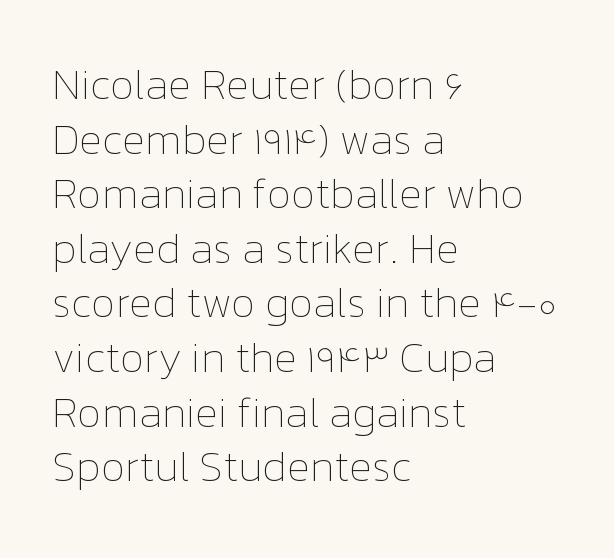
Q: Is the text bold? A: No.
Q: Is the text italic (slanted)? A: No, it is upright.
Q: Is the text underlined? A: No.
Q: How is the paragraph aligned? A: Left-aligned.
Q: Is the spacing between letters normal or unusually wide? A: Normal.
Q: Is the spacing between lines tight, normal or loose? A: Normal.
Q: Width (condensed, normal, or wide)? A: Normal.
Q: Stroke contrast? A: Low.
Q: x-height? A: Medium.
Q: Monospaced? A: No.
